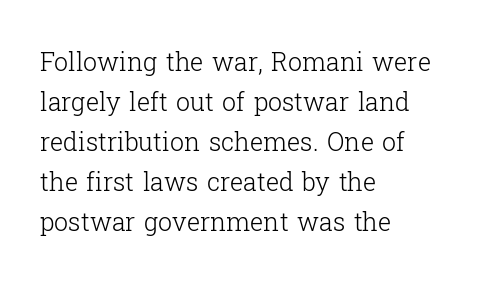
{"italic": "no", "bold": "no", "underline": "no", "align": "left", "line_spacing": "normal", "line_spacing_ratio": 1.6, "letter_spacing": "normal", "letter_spacing_em": 0.0, "glyph_px": 25}
